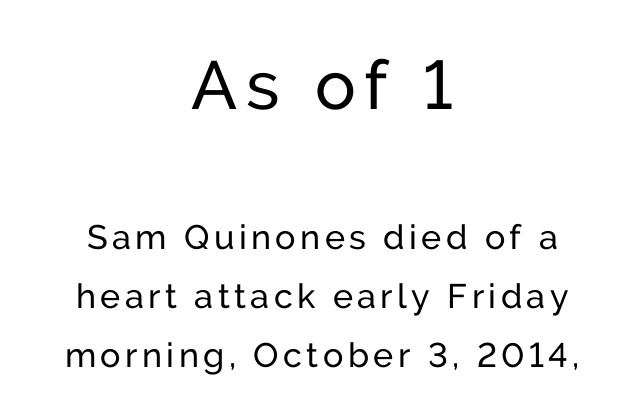
The image shows 68 px sans-serif type, upright; set centered, line spacing 1.73x, not underlined; the first (top) block is 2.0x larger; low stroke contrast and a medium x-height.
